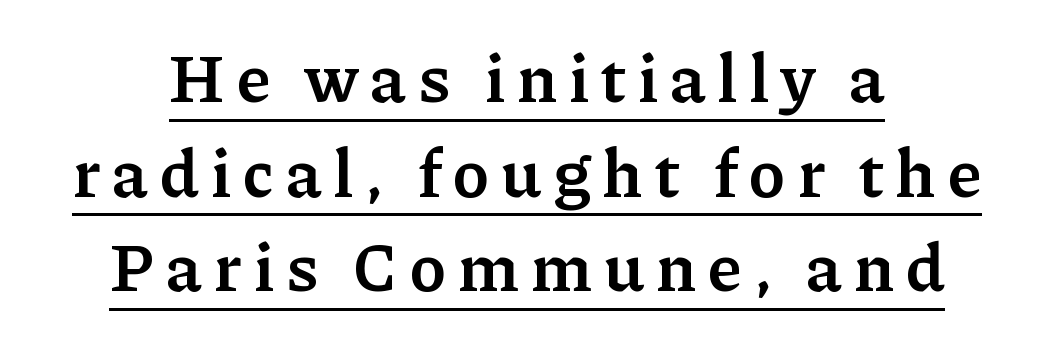
Q: Is the text bold? A: Semi-bold.
Q: Is the text italic (slanted)? A: No, it is upright.
Q: Is the typeface a serif or a sans-serif typeface? A: Serif.
Q: Is the text underlined? A: Yes.
Q: How is the paragraph aligned? A: Centered.
Q: Is the spacing between lines tight, normal or loose? A: Normal.
Q: Width (condensed, normal, or wide)? A: Normal.
Q: Stroke contrast? A: Low.
Q: x-height? A: Medium.
Q: Monospaced? A: No.
